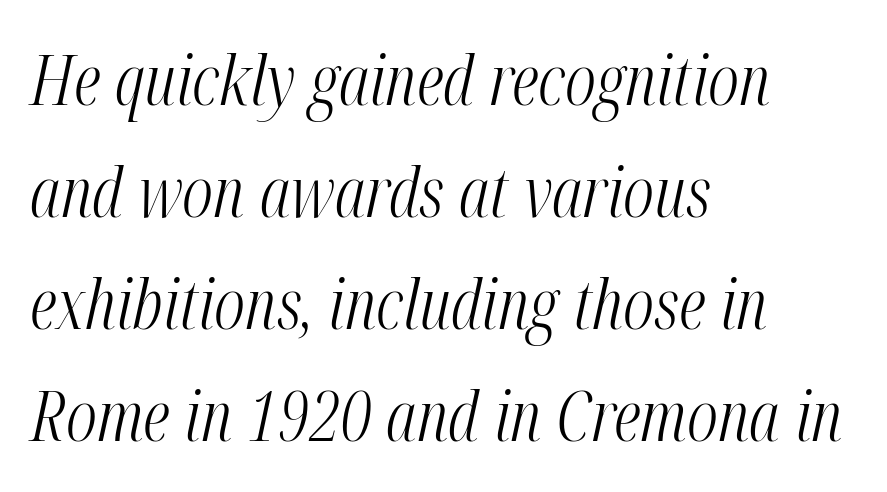
Leading: standard. The letterforms sit at book weight or below. Italic? Definitely — the glyphs are oblique. Here the designer chose a conventional face with non-uniform glyph widths.
